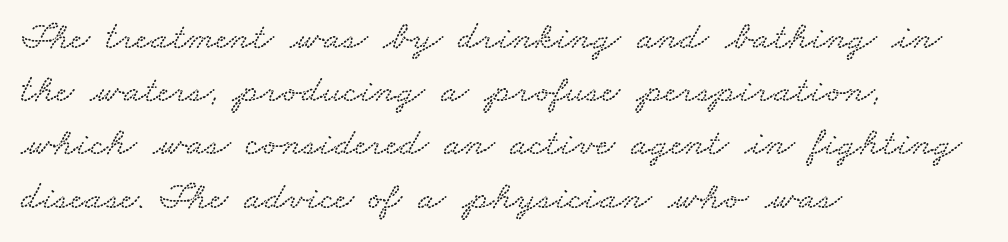
{"width": "wide", "stroke_contrast": "low", "x_height": "small", "monospaced": "no", "underline": "no", "align": "left", "line_spacing": "normal", "line_spacing_ratio": 1.33, "letter_spacing": "normal", "letter_spacing_em": 0.0, "glyph_px": 40}
